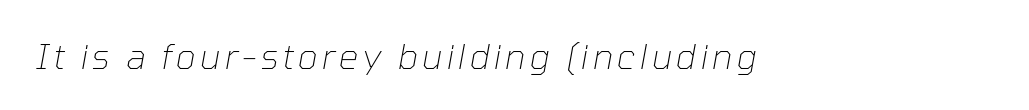
Q: Is the text bold? A: No.
Q: Is the text italic (slanted)? A: Yes, it leans right by about 10 degrees.
Q: Is the text underlined? A: No.
Q: Width (condensed, normal, or wide)? A: Normal.
Q: Stroke contrast? A: Low.
Q: x-height? A: Medium.
Q: Monospaced? A: No.
